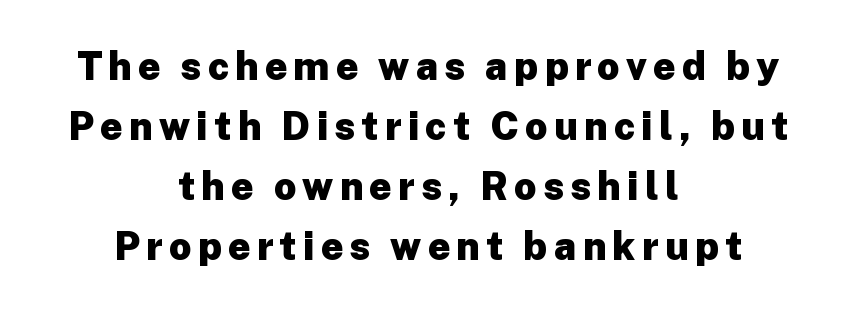
The image shows 39 px heavy sans-serif type, upright; set centered, normal line spacing (1.54x), not underlined; low stroke contrast and a medium x-height.
